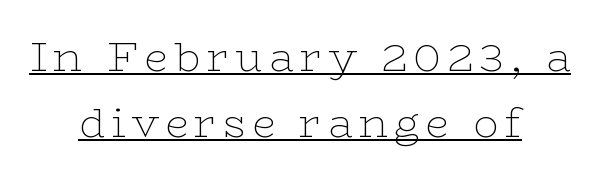
Q: Is the text bold? A: No.
Q: Is the text italic (slanted)? A: No, it is upright.
Q: Is the typeface a serif or a sans-serif typeface? A: Serif.
Q: Is the text underlined? A: Yes.
Q: How is the paragraph aligned? A: Centered.
Q: Is the spacing between lines tight, normal or loose? A: Normal.
Q: Width (condensed, normal, or wide)? A: Wide.
Q: Stroke contrast? A: Low.
Q: x-height? A: Medium.
Q: Monospaced? A: No.
